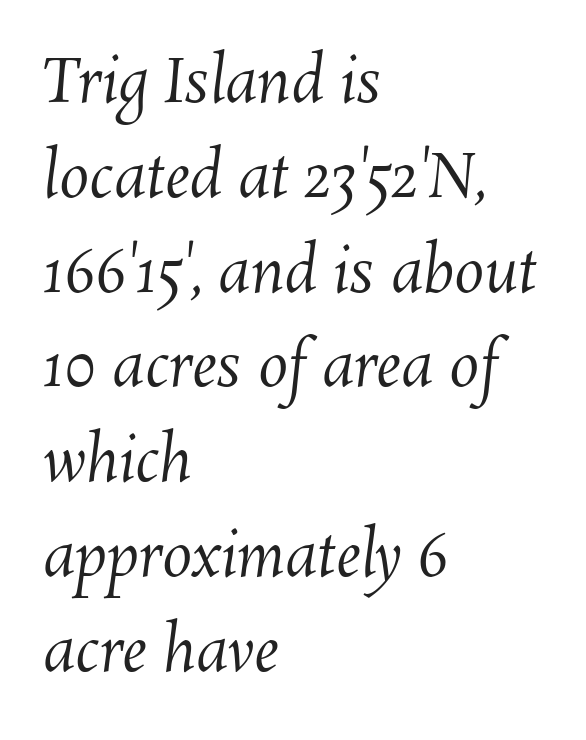
{"bold": "no", "weight": "regular", "width": "normal", "stroke_contrast": "medium", "x_height": "medium", "monospaced": "no", "underline": "no", "align": "left", "line_spacing": "normal", "line_spacing_ratio": 1.58, "letter_spacing": "normal", "letter_spacing_em": 0.0, "glyph_px": 60}
